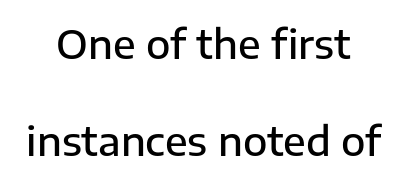
This rendering uses center alignment, leaving both contours irregular but symmetric. These lines are rendered in a variable-pitch font. Horizontal bands of white between lines are thick stripes. A typesetter would call this zero additional tracking.
